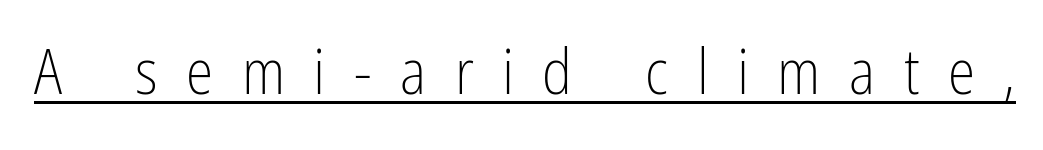
Q: Is the text bold? A: No.
Q: Is the text italic (slanted)? A: No, it is upright.
Q: Is the typeface a serif or a sans-serif typeface? A: Sans-serif.
Q: Is the text underlined? A: Yes.
Q: Is the spacing between letters normal or unusually wide? A: Unusually wide.
Q: Width (condensed, normal, or wide)? A: Condensed.
Q: Stroke contrast? A: Low.
Q: x-height? A: Medium.
Q: Monospaced? A: No.
